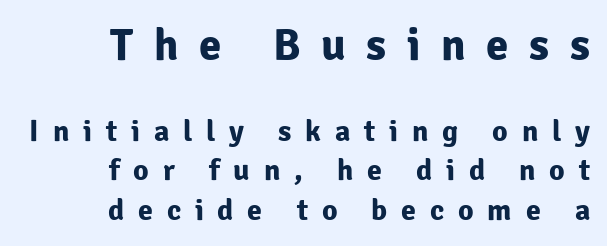
The image shows 45 px bold sans-serif type, upright; set right-aligned, normal line spacing (1.31x), unusually wide letter spacing (+0.46 em), not underlined; the first (top) block is 1.5x larger; low stroke contrast and a medium x-height.
